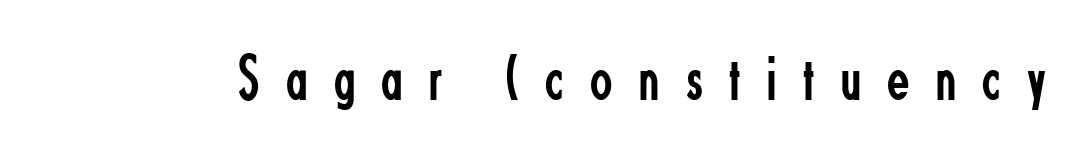
Descenders are the only things crossing below the line. Tall strokes in this sample are plumb rather than angled. Tracking here is generous; glyphs stand well apart from one another. Looks like regular typesetting: each glyph gets only the width it needs. Classification — sans serif.
